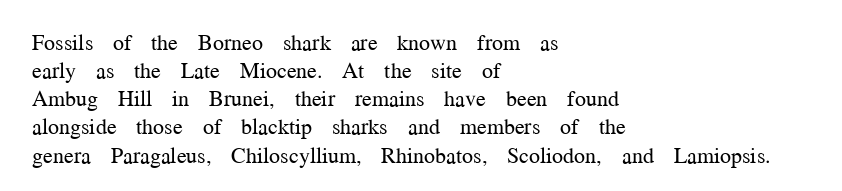
The image shows 22 px text type, upright; set left-aligned, normal line spacing (1.28x), normal letter spacing, not underlined.
